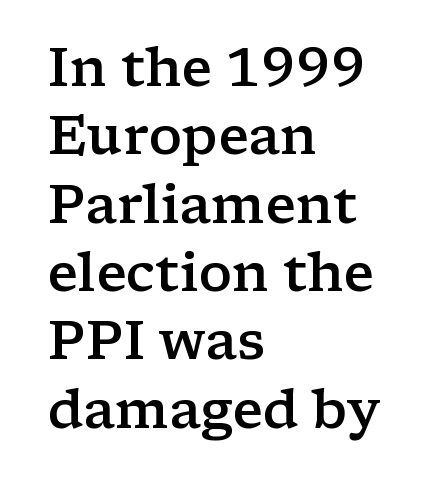
The image shows 53 px semibold, wide serif type, upright; set left-aligned, normal line spacing (1.29x), normal letter spacing, not underlined; low stroke contrast and a medium x-height.
